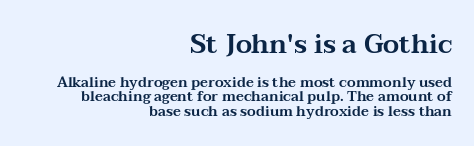
The image shows 26 px text type, upright; set right-aligned, tight line spacing (1.04x), normal letter spacing, not underlined; the first (top) block is 1.86x larger.
